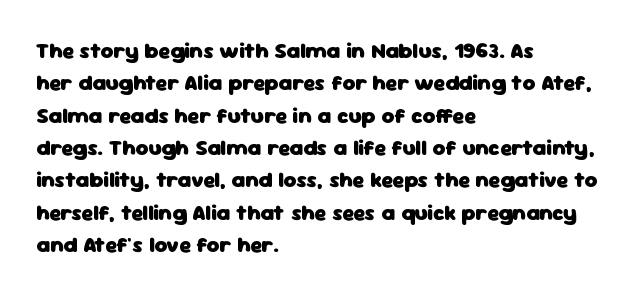
This block has exactly the height ordinary leading produces. A roman cut, with each character standing at attention. Typesetter's note: full bold, strokes at maximum text heaviness. The rendering anchors every line to the left-hand side.
